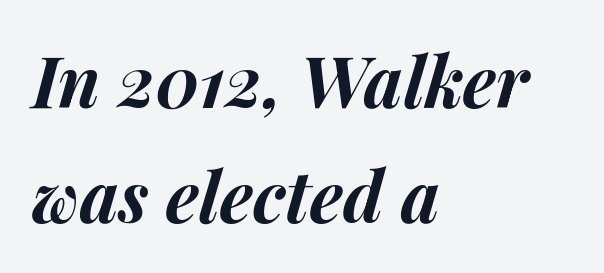
Is the type slanted? Yes — the strokes lean at a clear angle. Proportional: the letters do not fall into vertical columns. Has an underline been added? It has not. A normal amount of white space separates one row of letters from the next. Strokes here are thick enough to call this a true bold. Look at the tracking — it's just the regular setting, nothing added.
